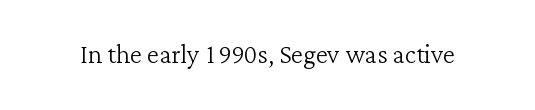
The rendering shows small feet on the letterforms — a serif design. No italicization has been applied; the sample stays upright. The letters look calm and open, with moderate or lighter stems. A typesetter would call this zero additional tracking. Each row of text sits above clean, open space. Character widths vary here, with narrow letters taking less room than wide ones.
